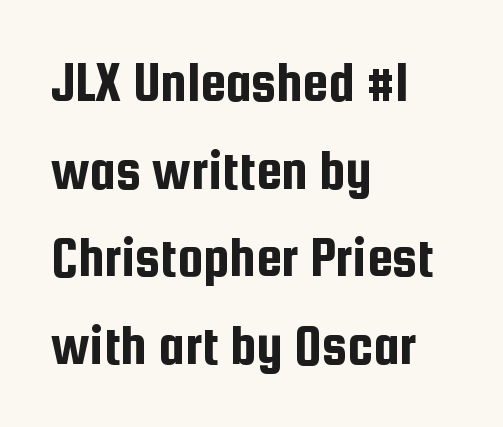
The image shows 58 px condensed sans-serif type, upright; set left-aligned, normal line spacing (1.51x), normal letter spacing, not underlined; low stroke contrast and a medium x-height.
